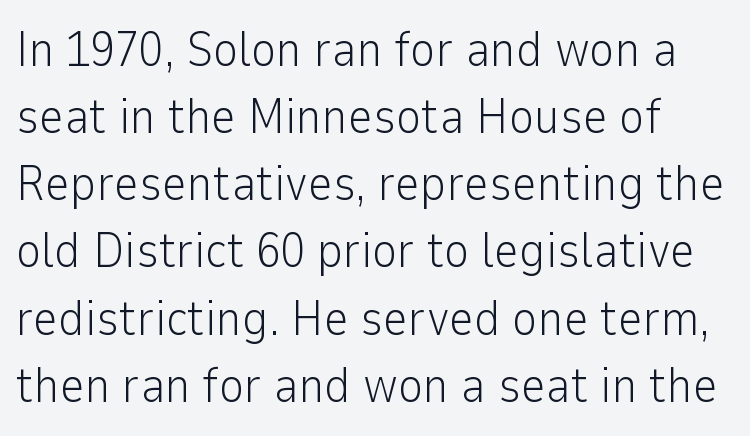
The rendering uses natural spacing where letterforms have individual widths. The rendering shows plain stroke endings on the letterforms — a sans-serif design. Every row of glyphs begins at an identical x-position on the left. The weight would be labelled regular, book, light, or lighter still.
